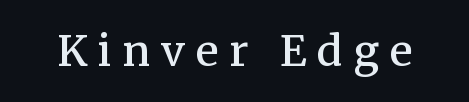
{"serif": "yes", "italic": "no", "bold": "semi", "weight": "semibold", "width": "normal", "stroke_contrast": "medium", "x_height": "medium", "monospaced": "no", "underline": "no", "letter_spacing": "wide", "letter_spacing_em": 0.26, "glyph_px": 42}
